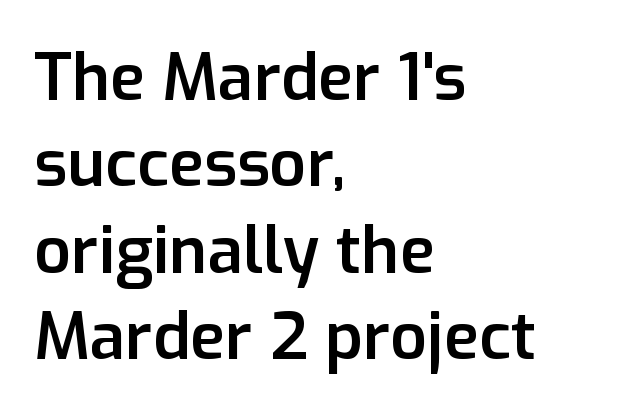
The horizontal fit of the characters is conventional and even. Here the designer chose a conventional face with non-uniform glyph widths. If you drew a ruler down the left edge, every line would touch it. Does the leading feel generous? No, just average. Observe the absence of serifs on each vertical stroke in this sample.
